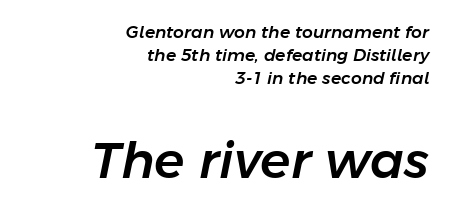
The specimen reads as italic at a glance. Descenders hang freely into open space. This sample has the flowing, uneven cadence of proportional lettering. Quick note: interline space is typical. The following chunk of copy outweighs the initial chunk in type size.
